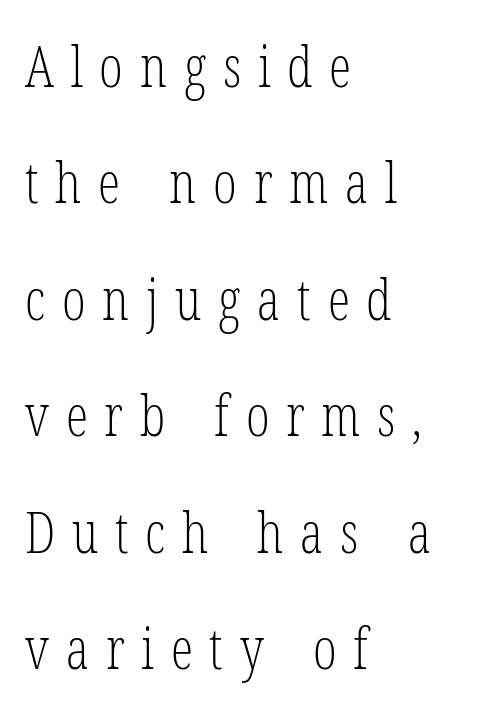
Q: Is the text bold? A: No.
Q: Is the text italic (slanted)? A: No, it is upright.
Q: Is the typeface a serif or a sans-serif typeface? A: Serif.
Q: Is the text underlined? A: No.
Q: How is the paragraph aligned? A: Left-aligned.
Q: Is the spacing between letters normal or unusually wide? A: Unusually wide.
Q: Is the spacing between lines tight, normal or loose? A: Loose.
Q: Width (condensed, normal, or wide)? A: Condensed.
Q: Stroke contrast? A: Low.
Q: x-height? A: Medium.
Q: Monospaced? A: No.
